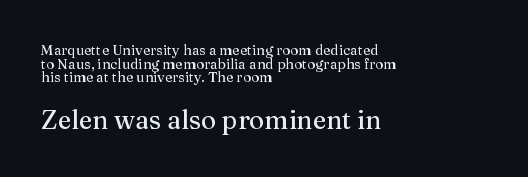
{"italic": "no", "underline": "no", "align": "left", "line_spacing": "tight", "line_spacing_ratio": 0.97, "letter_spacing": "normal", "letter_spacing_em": 0.0, "larger_block": "second", "size_ratio": 1.86, "glyph_px": 26}
